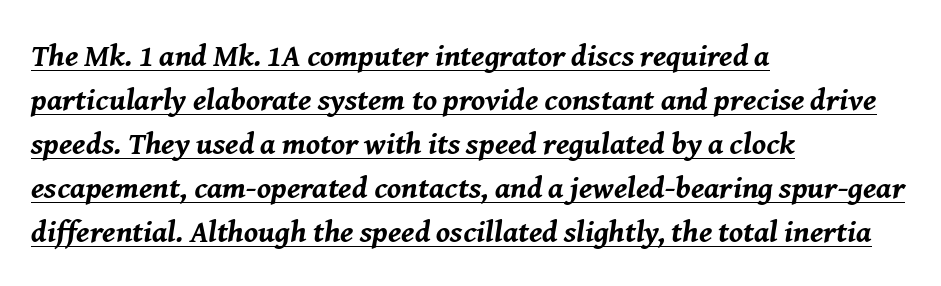
The image shows 31 px bold type, italic (leaning right); set left-aligned, normal line spacing (1.42x), normal letter spacing, underlined; medium stroke contrast and a medium x-height.
